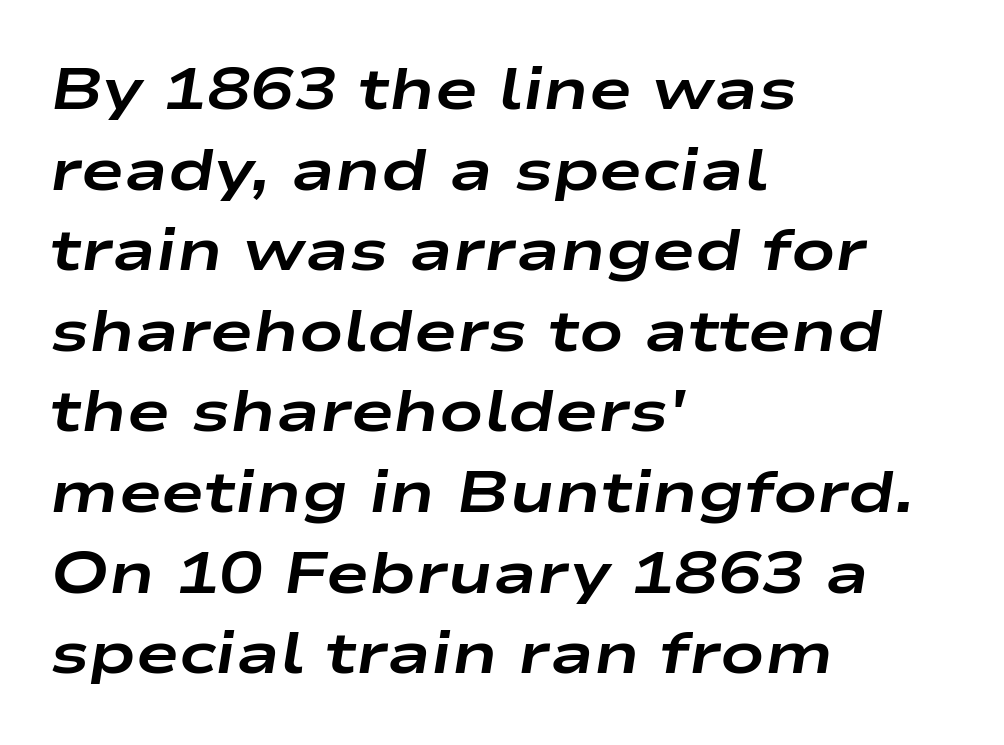
Q: Is the text bold? A: Yes.
Q: Is the text italic (slanted)? A: Yes, it leans right by about 9 degrees.
Q: Is the text underlined? A: No.
Q: How is the paragraph aligned? A: Left-aligned.
Q: Is the spacing between letters normal or unusually wide? A: Normal.
Q: Is the spacing between lines tight, normal or loose? A: Normal.
Q: Width (condensed, normal, or wide)? A: Wide.
Q: Stroke contrast? A: Low.
Q: x-height? A: Medium.
Q: Monospaced? A: No.
